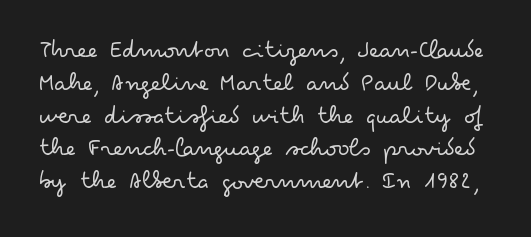
Weight: in the light-to-regular range. A typesetter would mark this as roman, not italic. Default kerning and tracking; the words read as compact shapes. A clean baseline with only descenders dipping below it. Vertically, the passage feels balanced, rows spaced as you'd expect.
